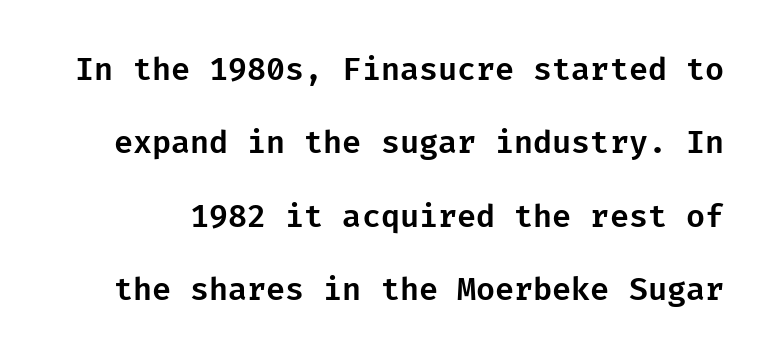
The baseline area is clear. Whoever set this chose breathing room over compactness in the vertical rhythm. Italic? Not at all — the glyphs are vertical. You could call the tracking neutral — neither tight nor loose.
